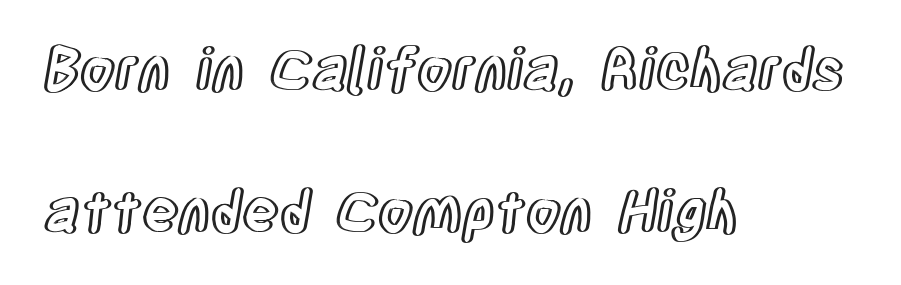
{"width": "condensed", "x_height": "large", "monospaced": "no", "underline": "no", "align": "left", "line_spacing": "loose", "line_spacing_ratio": 2.5, "letter_spacing": "normal", "letter_spacing_em": 0.0, "glyph_px": 57}
